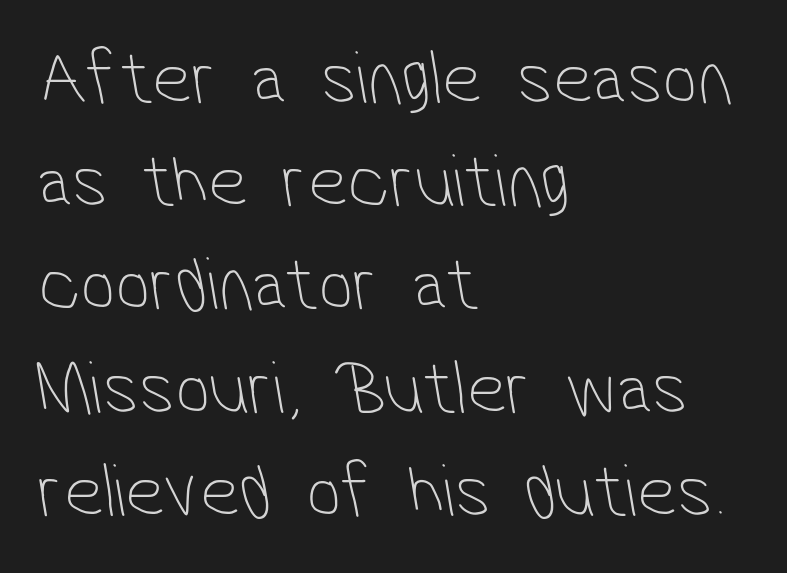
Q: Is the text bold? A: No.
Q: Is the typeface a serif or a sans-serif typeface? A: Sans-serif.
Q: Is the text underlined? A: No.
Q: How is the paragraph aligned? A: Left-aligned.
Q: Is the spacing between letters normal or unusually wide? A: Normal.
Q: Is the spacing between lines tight, normal or loose? A: Normal.
Q: Width (condensed, normal, or wide)? A: Condensed.
Q: Stroke contrast? A: Low.
Q: x-height? A: Medium.
Q: Monospaced? A: No.
